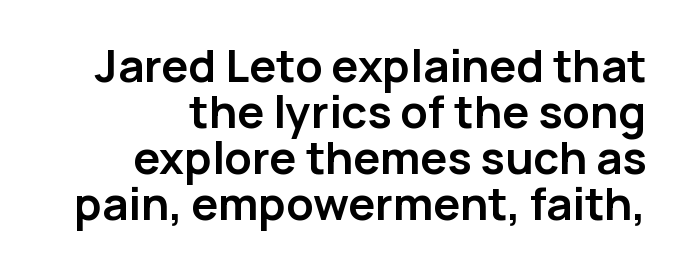
The image shows 45 px semibold sans-serif type, upright; set right-aligned, tight line spacing (1.02x), normal letter spacing, not underlined; low stroke contrast and a medium x-height.
